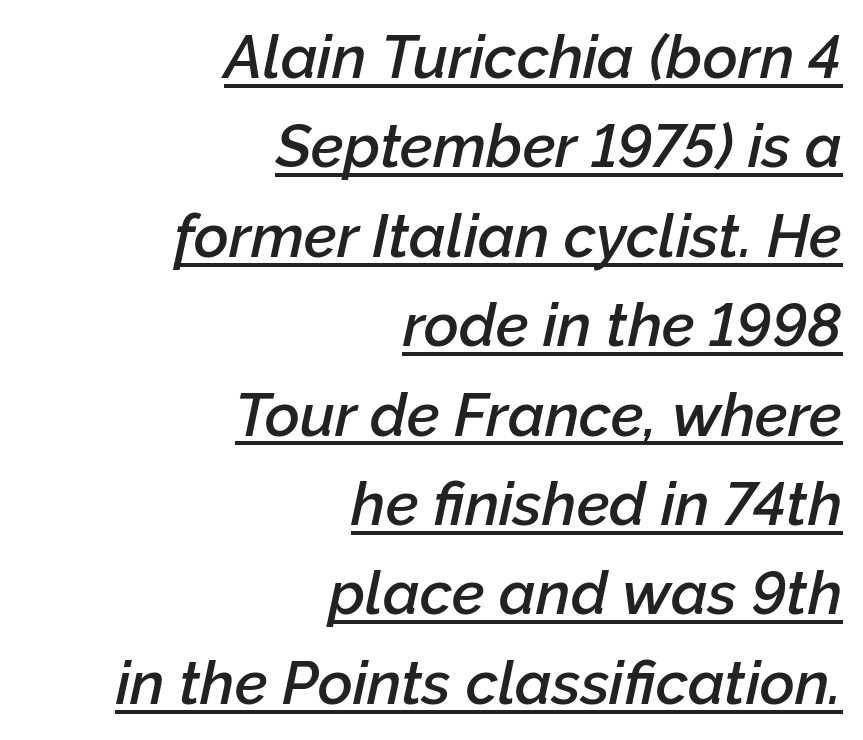
The image shows 60 px semibold type, italic (leaning right); set right-aligned, normal line spacing (1.49x), normal letter spacing, underlined; low stroke contrast and a medium x-height.
